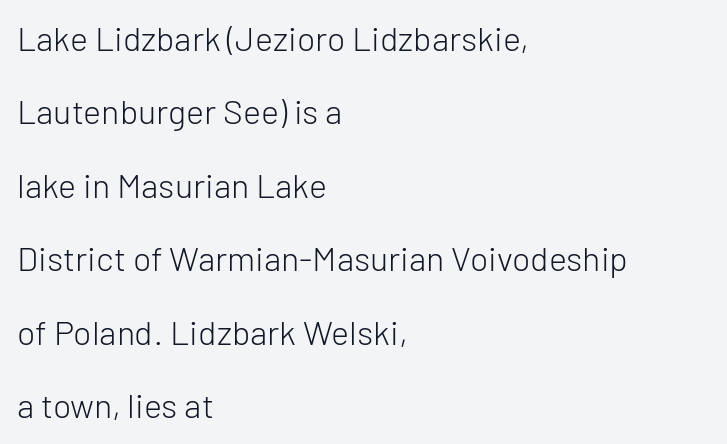
The image shows 34 px light sans-serif type, upright; set left-aligned, loose line spacing (2.16x), normal letter spacing, not underlined; low stroke contrast and a medium x-height.
